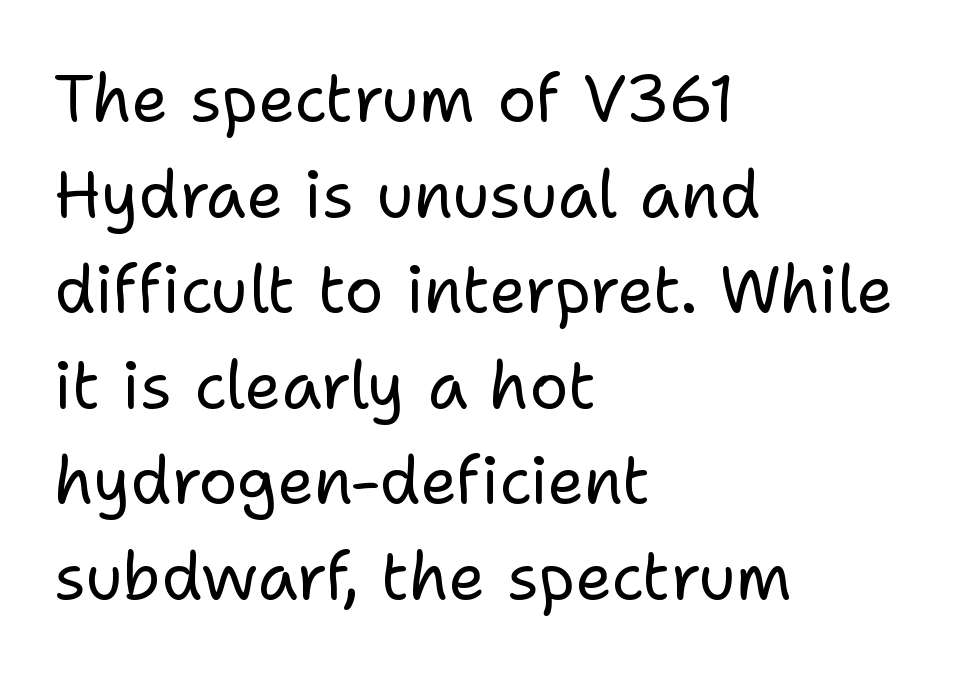
Unlike a traditional serif, this face leaves its strokes unadorned. Compared with typical body copy, the letter spacing here is the same. Honestly, there is no underline to notice here at all. The space between consecutive lines is moderate. Vertical stems look standard width or narrower in stroke.
